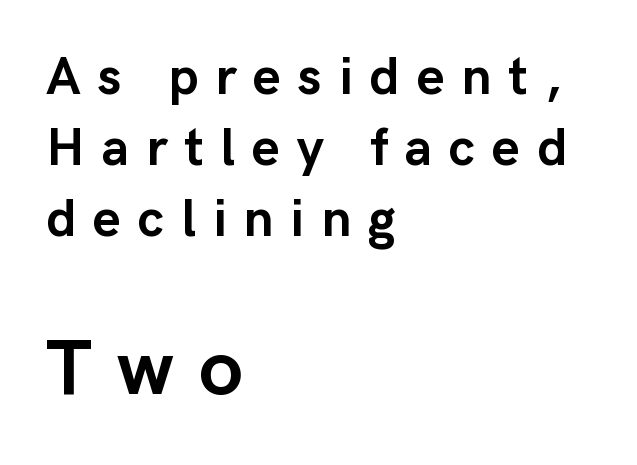
The image shows 79 px semibold sans-serif type, upright; set left-aligned, normal line spacing (1.34x), unusually wide letter spacing (+0.32 em), not underlined; the second (bottom) block is 1.49x larger; low stroke contrast and a medium x-height.
